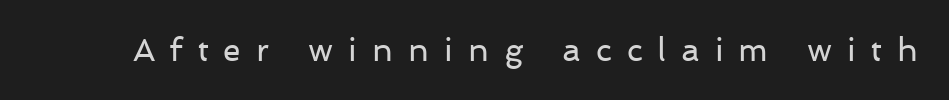
{"serif": "no", "italic": "no", "bold": "no", "weight": "regular", "width": "normal", "stroke_contrast": "low", "x_height": "medium", "monospaced": "no", "underline": "no", "letter_spacing": "wide", "letter_spacing_em": 0.47, "glyph_px": 32}
